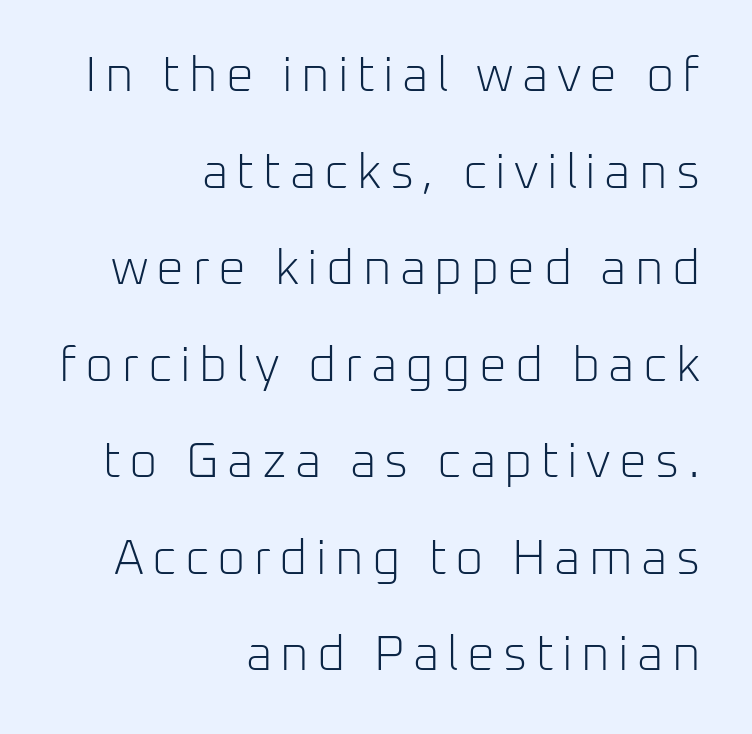
The image shows 49 px light sans-serif type, upright; set right-aligned, loose line spacing (1.97x), not underlined; low stroke contrast and a medium x-height.
